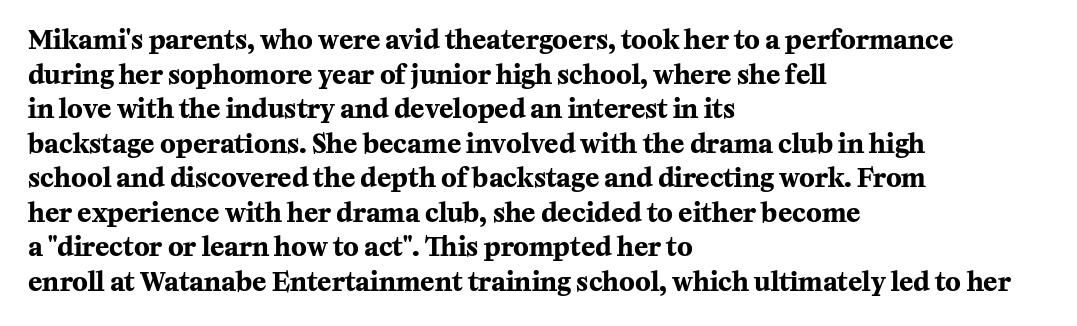
{"italic": "no", "bold": "yes", "underline": "no", "align": "left", "line_spacing": "normal", "line_spacing_ratio": 1.33, "letter_spacing": "normal", "letter_spacing_em": 0.0, "glyph_px": 26}
